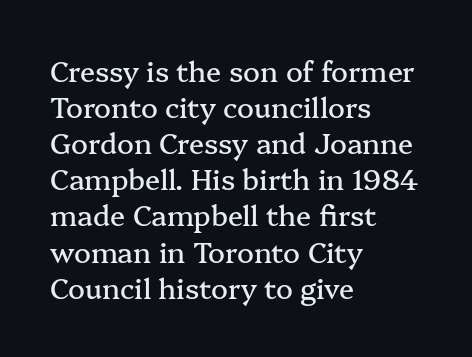
Whoever set this chose a conventional vertical rhythm. Does the type have serifs? Yes, each stem ends in a small foot. Layout note: lines flush left. Rule under the text: the space is simply empty. It's the straight-up-and-down kind of type.
